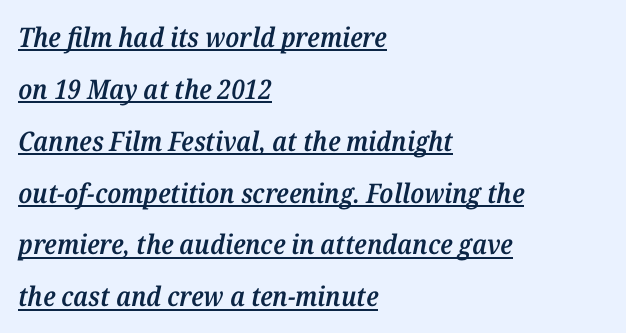
Q: Is the text bold? A: Semi-bold.
Q: Is the text italic (slanted)? A: Yes, it leans right by about 12 degrees.
Q: Is the text underlined? A: Yes.
Q: How is the paragraph aligned? A: Left-aligned.
Q: Is the spacing between letters normal or unusually wide? A: Normal.
Q: Is the spacing between lines tight, normal or loose? A: Loose.
